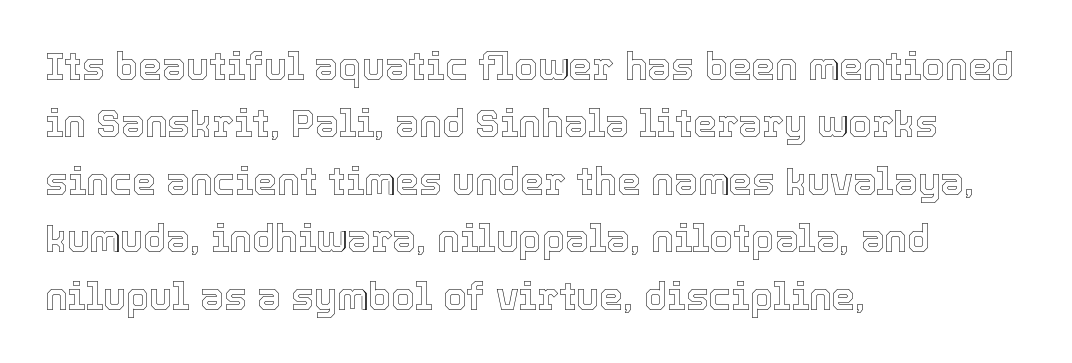
Q: Is the text italic (slanted)? A: No, it is upright.
Q: Is the text underlined? A: No.
Q: How is the paragraph aligned? A: Left-aligned.
Q: Is the spacing between letters normal or unusually wide? A: Normal.
Q: Is the spacing between lines tight, normal or loose? A: Normal.
Q: Width (condensed, normal, or wide)? A: Normal.
Q: x-height? A: Medium.
Q: Monospaced? A: No.
